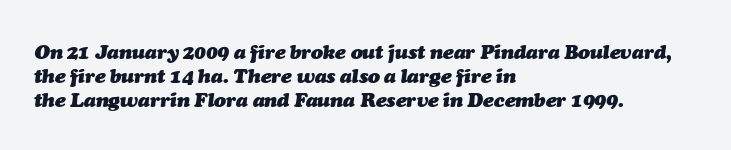
Q: Is the text bold? A: Yes.
Q: Is the text italic (slanted)? A: Yes, it leans right by about 7 degrees.
Q: Is the text underlined? A: No.
Q: How is the paragraph aligned? A: Left-aligned.
Q: Is the spacing between letters normal or unusually wide? A: Normal.
